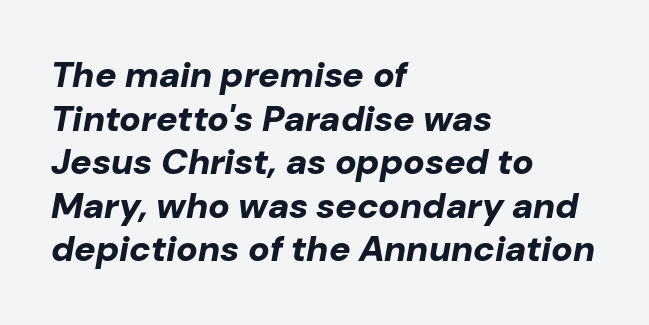
The glyphs are unaccompanied by any horizontal stroke below them. Look at the stroke-to-counter ratio: heavy, a bold. Tall strokes in this sample are angled rather than plumb. Reading down the block, your eye returns to a fixed left position each line. Spacing verdict: proportional, widths tailored to each character.
